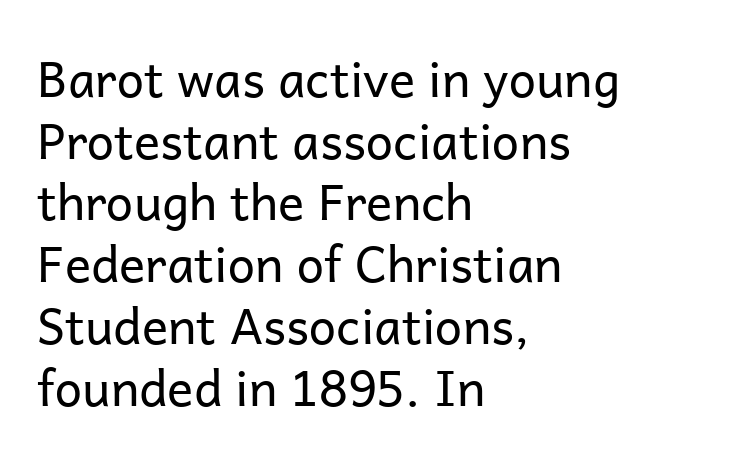
{"serif": "no", "italic": "no", "bold": "no", "weight": "regular", "width": "normal", "stroke_contrast": "low", "x_height": "medium", "monospaced": "no", "underline": "no", "align": "left", "line_spacing": "normal", "line_spacing_ratio": 1.26, "letter_spacing": "normal", "letter_spacing_em": 0.0, "glyph_px": 49}
